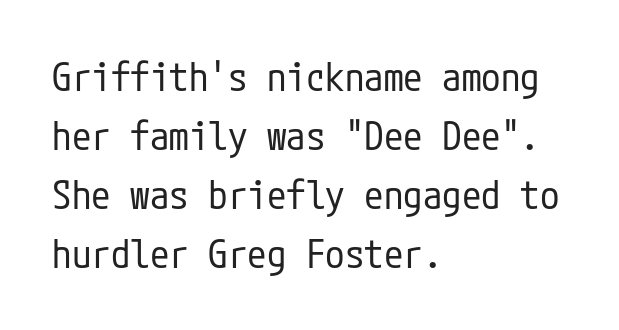
Q: Is the text bold? A: No.
Q: Is the text italic (slanted)? A: No, it is upright.
Q: Is the typeface a serif or a sans-serif typeface? A: Sans-serif.
Q: Is the text underlined? A: No.
Q: How is the paragraph aligned? A: Left-aligned.
Q: Is the spacing between letters normal or unusually wide? A: Normal.
Q: Is the spacing between lines tight, normal or loose? A: Normal.
Q: Width (condensed, normal, or wide)? A: Condensed.
Q: Stroke contrast? A: Low.
Q: x-height? A: Medium.
